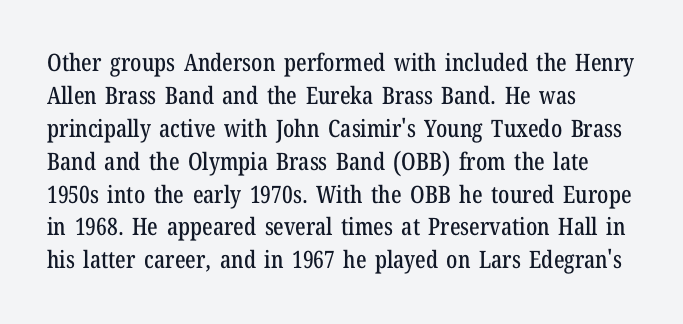
The image shows 24 px text type, upright; set left-aligned, normal line spacing (1.37x), normal letter spacing, not underlined.
